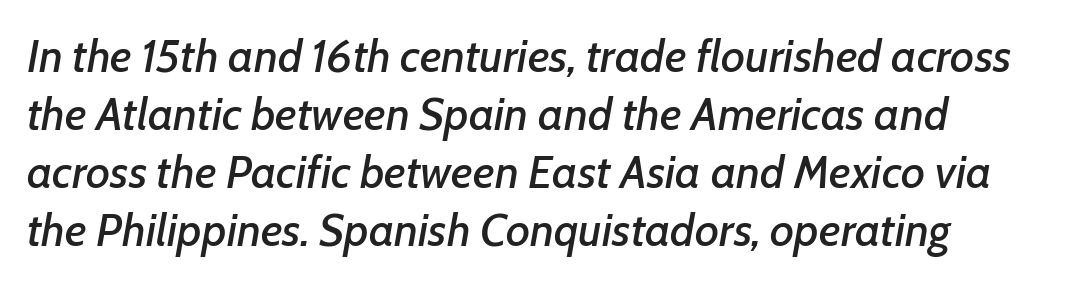
{"italic": "yes", "lean": "right", "slant_degrees": 7, "width": "normal", "stroke_contrast": "low", "x_height": "medium", "monospaced": "no", "underline": "no", "line_spacing": "normal", "line_spacing_ratio": 1.26, "letter_spacing": "normal", "letter_spacing_em": 0.0, "glyph_px": 46}
